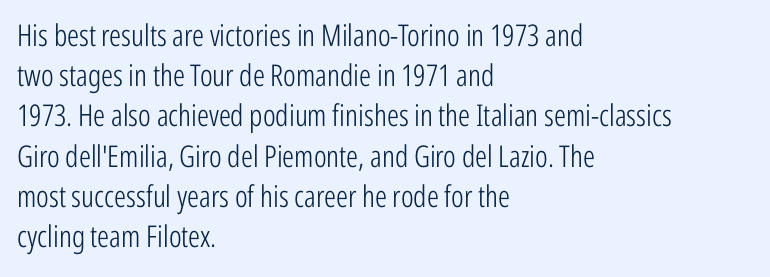
The image shows 30 px light, condensed sans-serif type, upright; set left-aligned, normal line spacing (1.34x), normal letter spacing, not underlined; low stroke contrast and a medium x-height.
